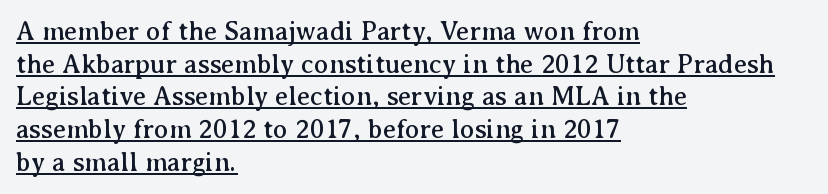
The image shows 27 px text type, upright; set left-aligned, line spacing 1.21x, normal letter spacing, underlined.
